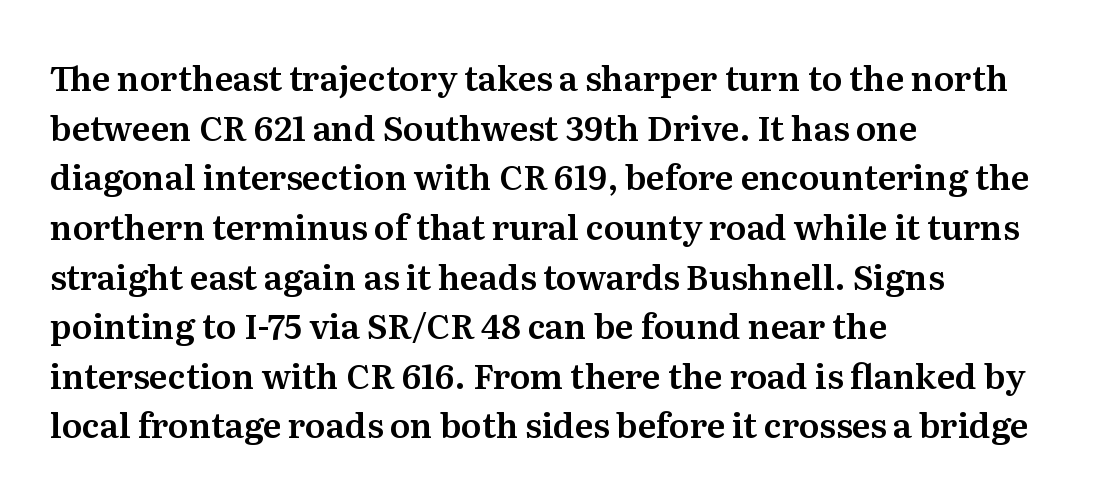
Inter-character spacing is left at the font's built-in metrics. Looks like regular typesetting: each glyph gets only the width it needs. The lines in this sample share a left origin and differ only in where they stop. The axis of the letterforms is exactly vertical.
